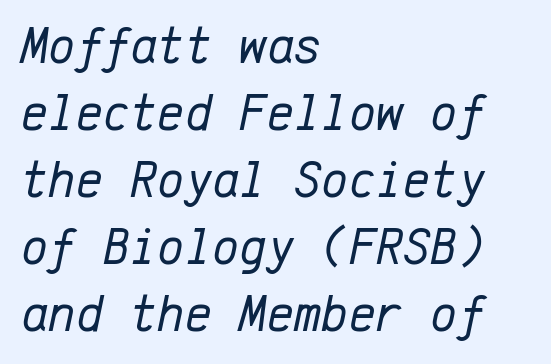
A bare baseline throughout the passage. The gaps between neighbouring characters are ordinary and unremarkable. A classic flush-left, rag-right setting is used for this passage. Would a proofreader flag this as italicized? Yes. The passage shown stacks its lines at a standard gap.
